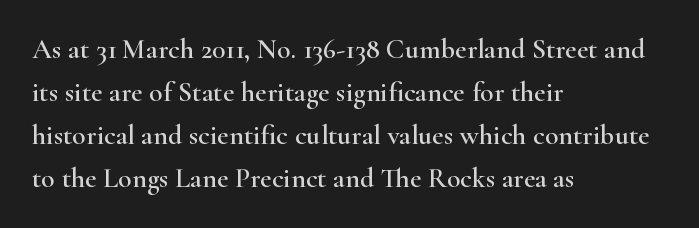
Spacing between characters is what you'd get straight out of the box. Little horizontal feet cap the strokes, marking this as serif type. Normally led — the rows are evenly, conventionally spaced. You could not count columns in this text — the font is proportionally spaced. Any mark beneath the type? The region is blank.
